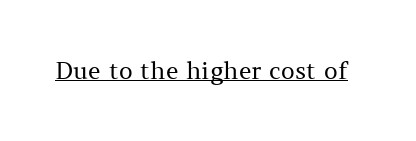
The image shows 24 px text type, upright; set normal letter spacing, underlined.
